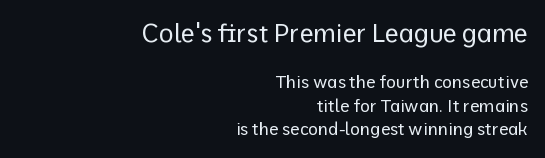
Posture: vertical. Here the glyphs are tracked normally, forming tight word shapes. The string is rendered with underlining switched off. Each stroke keeps to a modest, everyday thickness or less.
